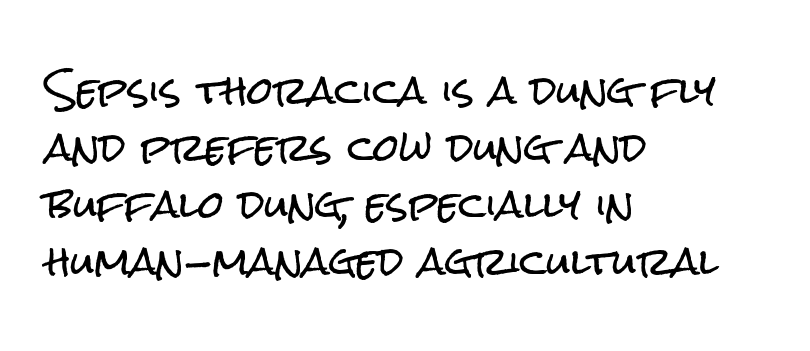
Stroke terminals: plain, sans-serif. Quick note: not italic, upright. Note the varied advance widths — an 'i' is clearly narrower than an 'm'. Each new line begins a customary step beneath the previous one. The zone under the glyphs is completely vacant.
